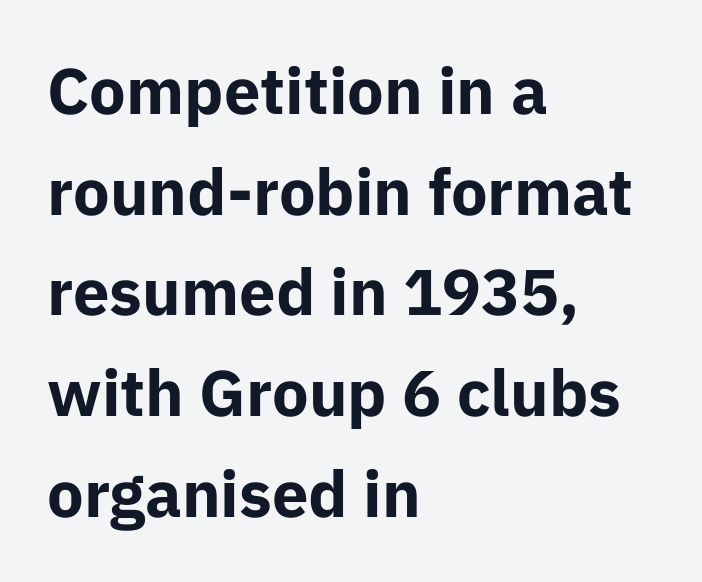
{"serif": "no", "italic": "no", "bold": "yes", "weight": "bold", "width": "normal", "stroke_contrast": "low", "x_height": "medium", "monospaced": "no", "underline": "no", "align": "left", "line_spacing": "normal", "line_spacing_ratio": 1.55, "letter_spacing": "normal", "letter_spacing_em": 0.0, "glyph_px": 65}
